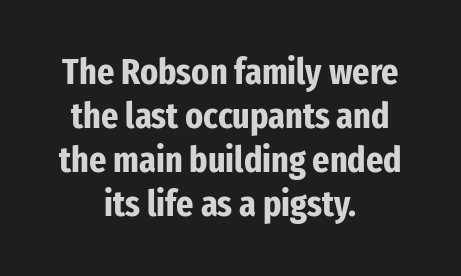
{"serif": "no", "italic": "no", "bold": "yes", "weight": "bold", "width": "condensed", "stroke_contrast": "low", "x_height": "medium", "monospaced": "no", "underline": "no", "align": "center", "line_spacing_ratio": 1.19, "letter_spacing": "normal", "letter_spacing_em": 0.0, "glyph_px": 37}
